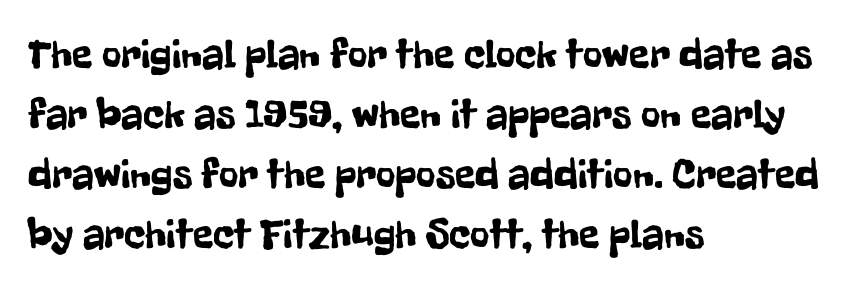
The image shows 42 px condensed sans-serif type, upright; set left-aligned, normal line spacing (1.43x), normal letter spacing, not underlined; low stroke contrast and a medium x-height.
